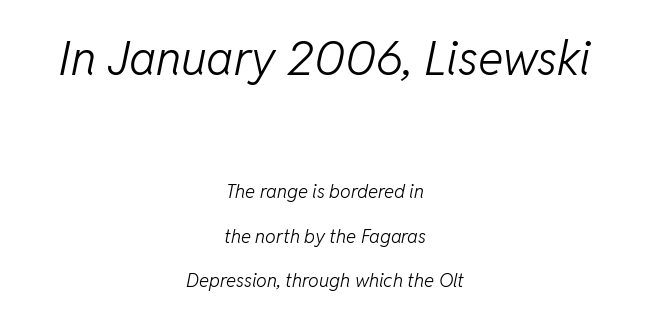
{"italic": "yes", "lean": "right", "slant_degrees": 11, "bold": "no", "weight": "light", "width": "normal", "stroke_contrast": "low", "x_height": "medium", "monospaced": "no", "underline": "no", "align": "center", "line_spacing": "loose", "line_spacing_ratio": 2.36, "letter_spacing": "normal", "letter_spacing_em": 0.0, "larger_block": "first", "size_ratio": 2.53, "glyph_px": 48}
